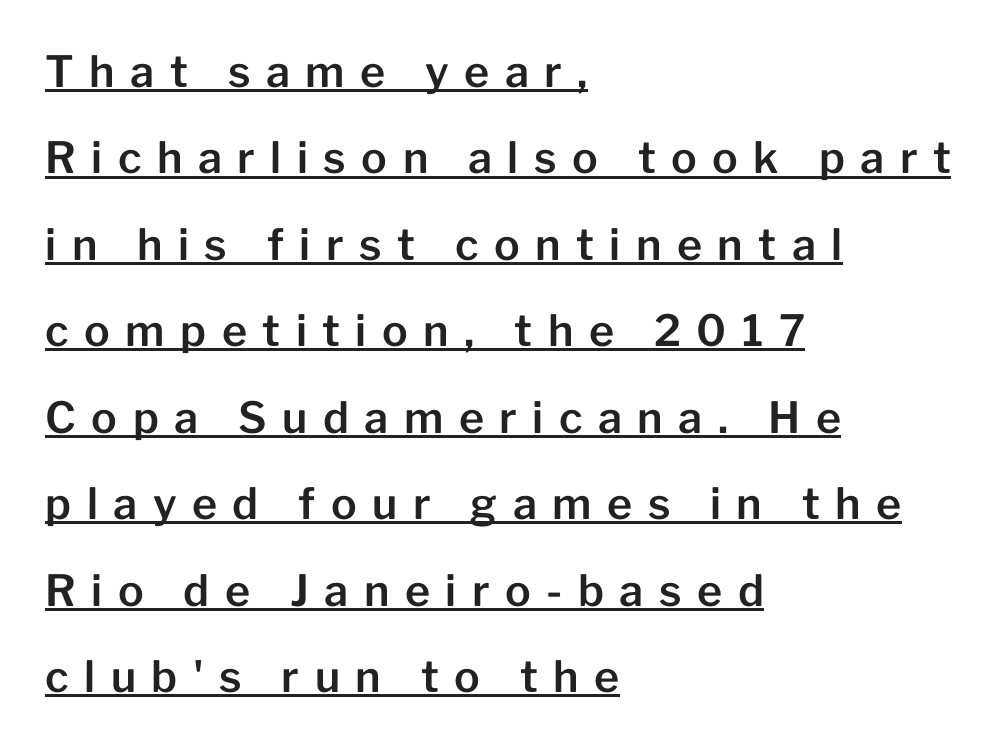
{"serif": "no", "italic": "no", "width": "normal", "stroke_contrast": "low", "x_height": "medium", "monospaced": "no", "underline": "yes", "align": "left", "line_spacing": "loose", "line_spacing_ratio": 2.01, "letter_spacing": "wide", "letter_spacing_em": 0.36, "glyph_px": 43}
